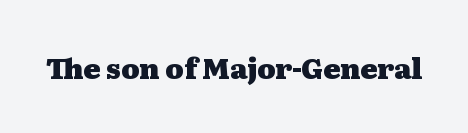
Do the characters align in a grid? No, the font is proportional. To sum up the face: it has serifs. The zone under the glyphs is completely vacant. Spacing between characters is what you'd get straight out of the box.
